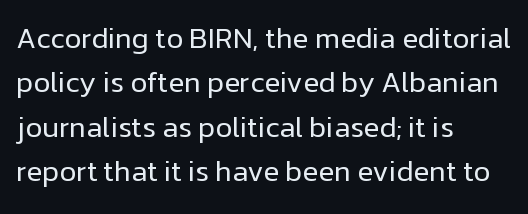
The image shows 29 px regular-weight sans-serif type, upright; set left-aligned, normal line spacing (1.53x), normal letter spacing, not underlined; low stroke contrast and a medium x-height.
